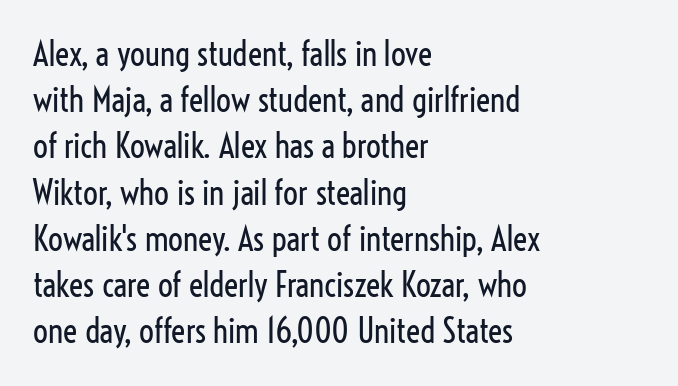
The image shows 33 px regular-weight, condensed sans-serif type, upright; set left-aligned, normal line spacing (1.4x), normal letter spacing, not underlined; low stroke contrast and a medium x-height.
